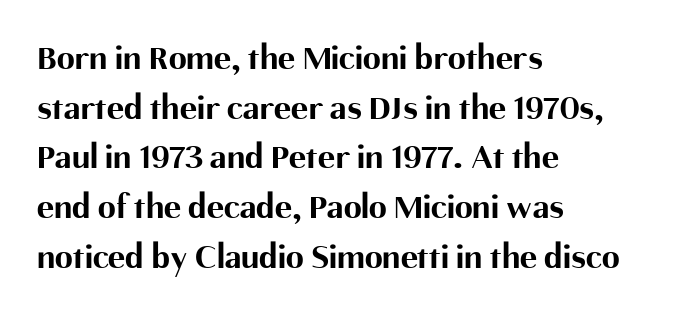
The image shows 36 px bold sans-serif type, upright; set left-aligned, normal line spacing (1.38x), normal letter spacing, not underlined; medium stroke contrast and a medium x-height.
